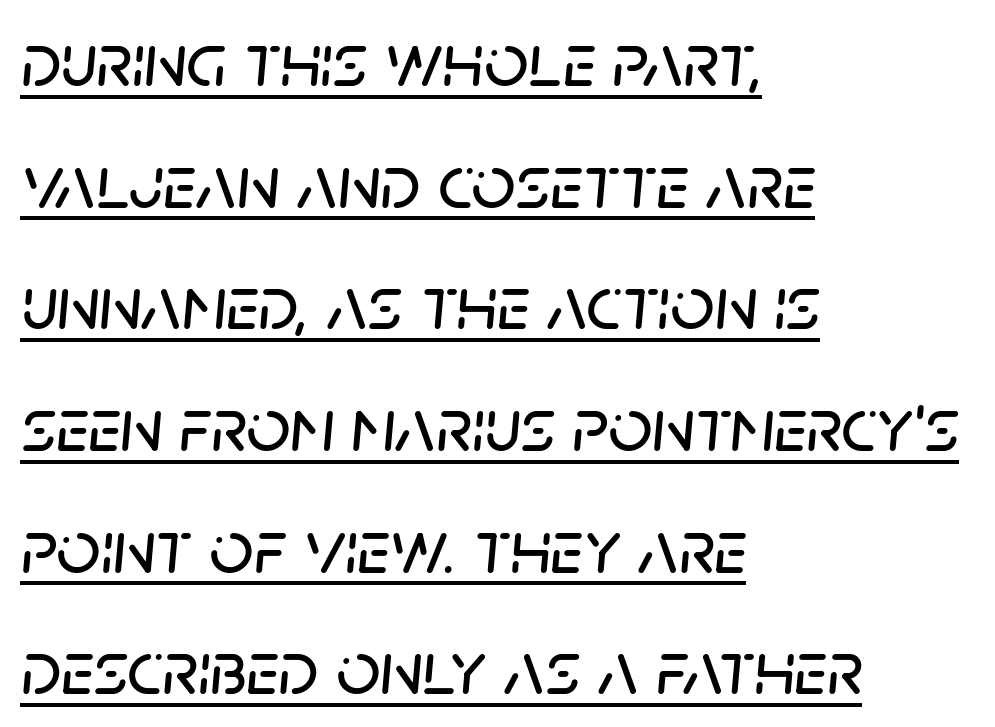
This is oblique type, the kind used for emphasis or titles. The rendering uses natural spacing where letterforms have individual widths. Looks like someone drew a line under every word here. One glance says typical: line gaps are just what's usual. Reading down the block, your eye returns to a fixed left position each line. Nobody touched the tracking dial on this one.
